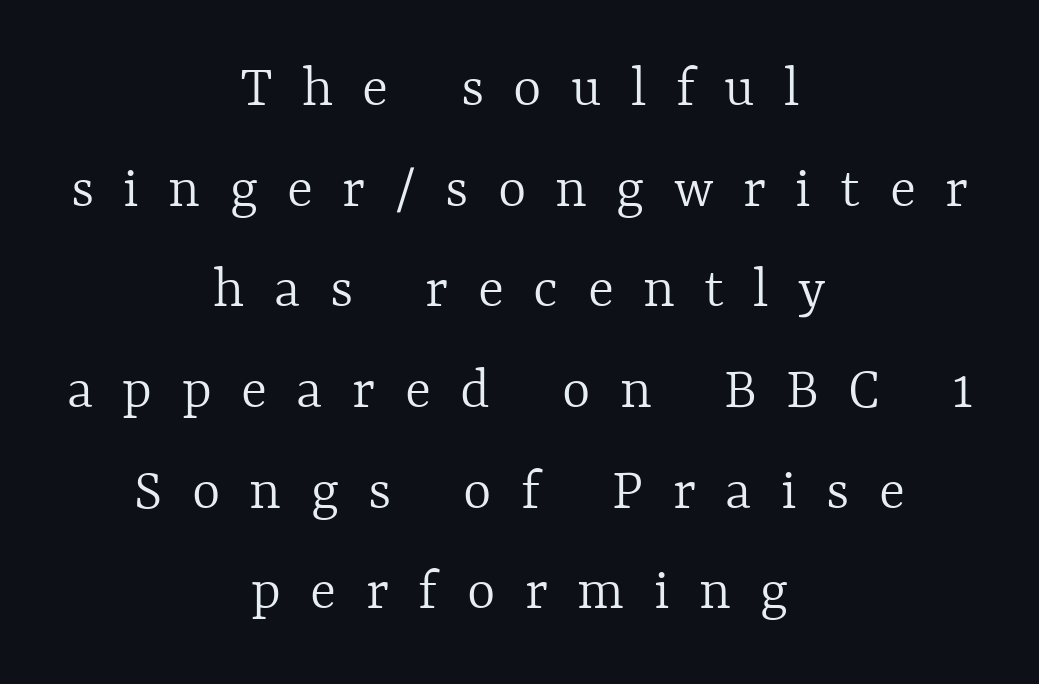
A typesetter would mark this as roman, not italic. Words float on clear page, feet unadorned. A typesetter would call this proportional, since set widths differ per character. Honestly, the row spacing looks completely unremarkable. Does the copy run flush right? No — it is centered line by line.
